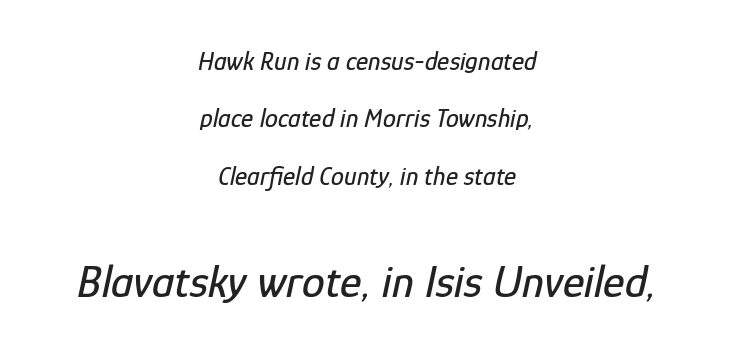
Q: Is the text italic (slanted)? A: Yes, it leans right by about 12 degrees.
Q: Is the text underlined? A: No.
Q: How is the paragraph aligned? A: Centered.
Q: Is the spacing between letters normal or unusually wide? A: Normal.
Q: Is the spacing between lines tight, normal or loose? A: Loose.
Q: Which block of text is set in a larger size, the first (top) or the second (bottom)? A: The second (bottom) one.
Q: Width (condensed, normal, or wide)? A: Condensed.
Q: Stroke contrast? A: Low.
Q: x-height? A: Medium.
Q: Monospaced? A: No.
